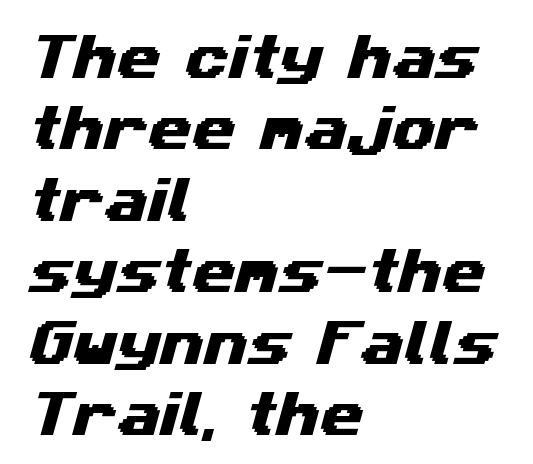
Q: Is the typeface a serif or a sans-serif typeface? A: Sans-serif.
Q: Is the text underlined? A: No.
Q: How is the paragraph aligned? A: Left-aligned.
Q: Is the spacing between letters normal or unusually wide? A: Normal.
Q: Is the spacing between lines tight, normal or loose? A: Normal.
Q: Width (condensed, normal, or wide)? A: Wide.
Q: Stroke contrast? A: Medium.
Q: x-height? A: Medium.
Q: Monospaced? A: No.
